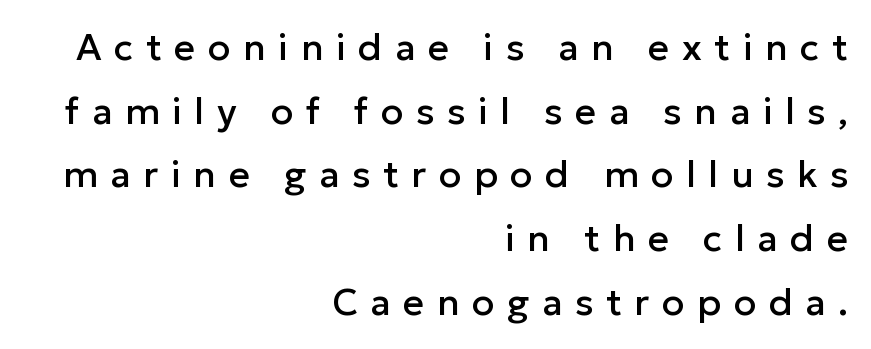
{"serif": "no", "italic": "no", "width": "normal", "stroke_contrast": "low", "x_height": "medium", "monospaced": "no", "underline": "no", "align": "right", "line_spacing_ratio": 1.72, "letter_spacing": "wide", "letter_spacing_em": 0.34, "glyph_px": 37}
